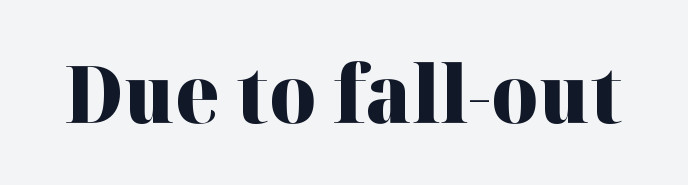
The lettering holds an erect, upright posture throughout. Letterform terminals end in serifs throughout the passage. Nothing unusual about the tracking: characters are spaced as the font intends. Clear beneath every line of the passage. Its strokes are broad and dark, the hallmark of bold type.
